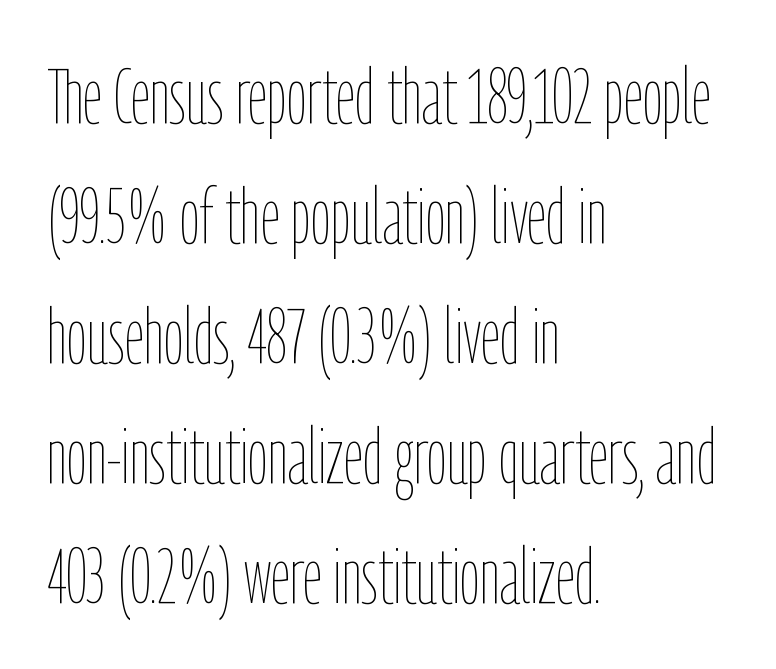
Line spacing here is normal. Casual observation: everything's shoved over to the left. Heaviness? Minimal to ordinary, like unemphasized prose. Underline: absent. This is roman type, the default non-slanted kind. The passage shown is typed in a proportional face where columns would drift.
